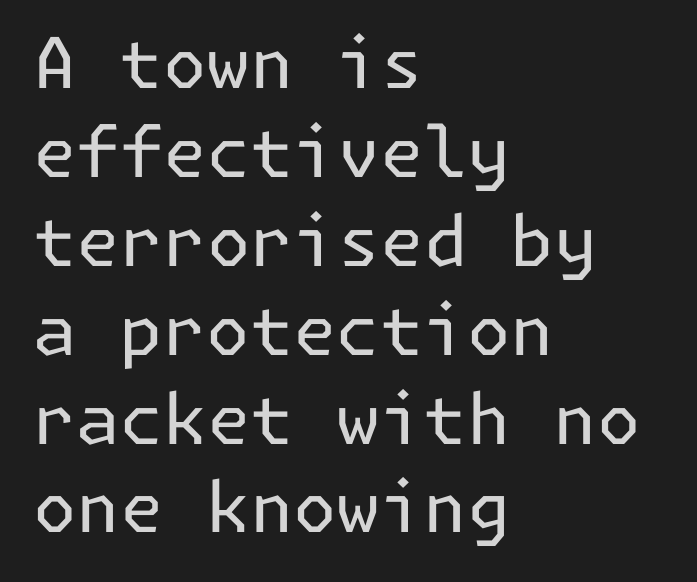
{"serif": "no", "italic": "no", "bold": "no", "weight": "regular", "width": "normal", "stroke_contrast": "low", "x_height": "medium", "underline": "no", "align": "left", "line_spacing": "normal", "line_spacing_ratio": 1.27, "letter_spacing": "normal", "letter_spacing_em": 0.0, "glyph_px": 70}
